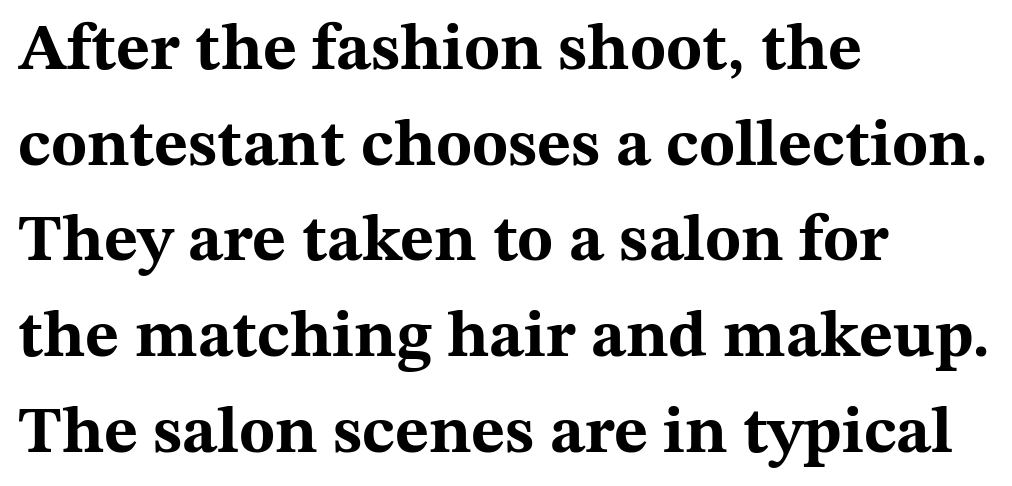
{"serif": "yes", "italic": "no", "bold": "yes", "weight": "bold", "width": "wide", "stroke_contrast": "medium", "x_height": "medium", "monospaced": "no", "underline": "no", "align": "left", "line_spacing": "normal", "line_spacing_ratio": 1.45, "letter_spacing": "normal", "letter_spacing_em": 0.0, "glyph_px": 66}
